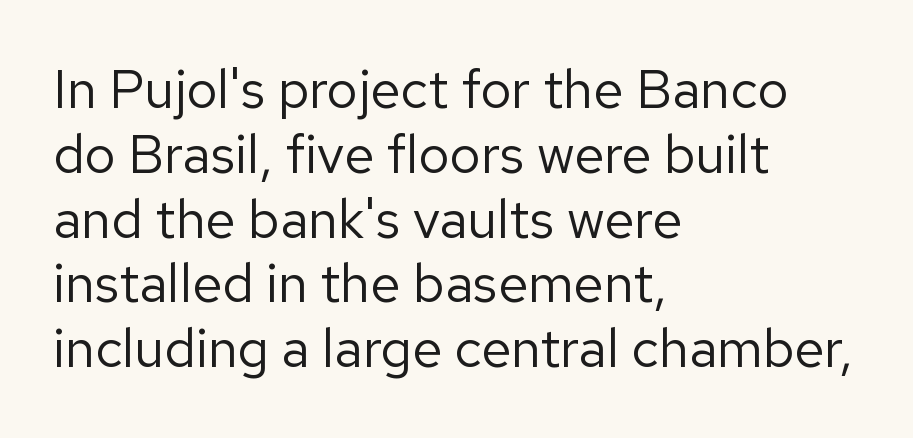
Do the letters lean? They stand straight. Unlike a traditional serif, this face leaves its strokes unadorned. Lines of text with bare space underneath. Tracking value appears to be zero — textbook default spacing.
